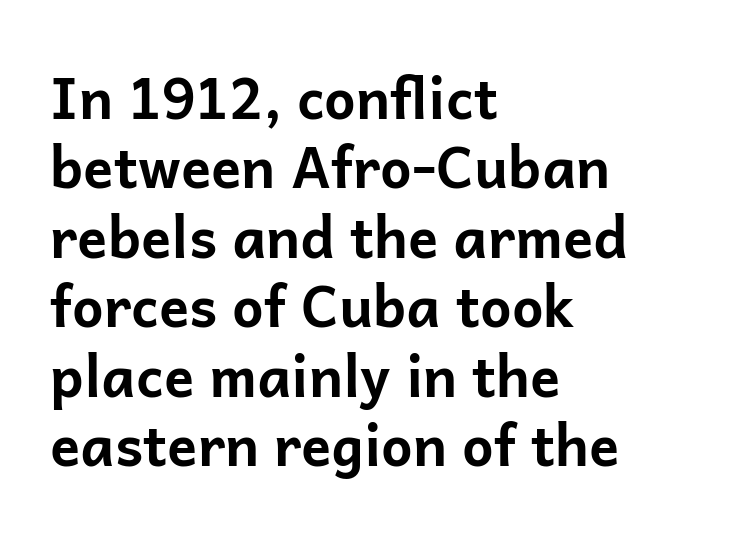
Character widths vary here, with narrow letters taking less room than wide ones. This rendering leaves character spacing at its baseline value. The lines in this sample share a left origin and differ only in where they stop. A typesetter would label this face a sans. A typesetter would mark this as roman, not italic.
